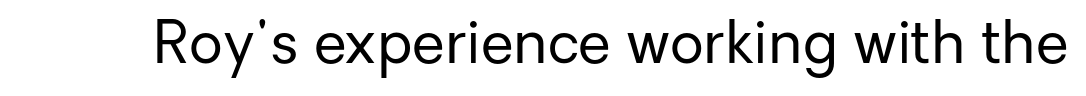
The image shows 59 px regular-weight sans-serif type, upright; set normal letter spacing, not underlined; low stroke contrast and a medium x-height.
